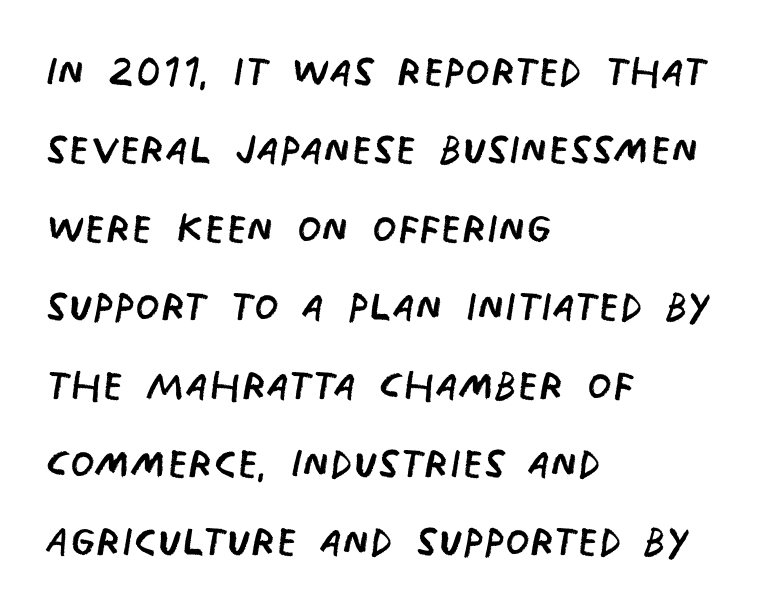
{"serif": "no", "bold": "no", "weight": "regular", "width": "condensed", "stroke_contrast": "low", "x_height": "large", "monospaced": "no", "underline": "no", "align": "left", "line_spacing": "normal", "line_spacing_ratio": 1.4, "letter_spacing": "normal", "letter_spacing_em": 0.0, "glyph_px": 56}
